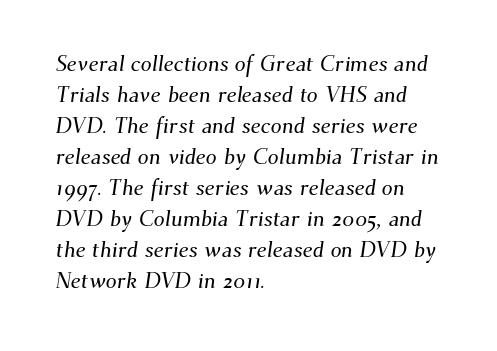
{"underline": "no", "align": "left", "line_spacing": "normal", "line_spacing_ratio": 1.41, "letter_spacing": "normal", "letter_spacing_em": 0.0, "glyph_px": 22}
